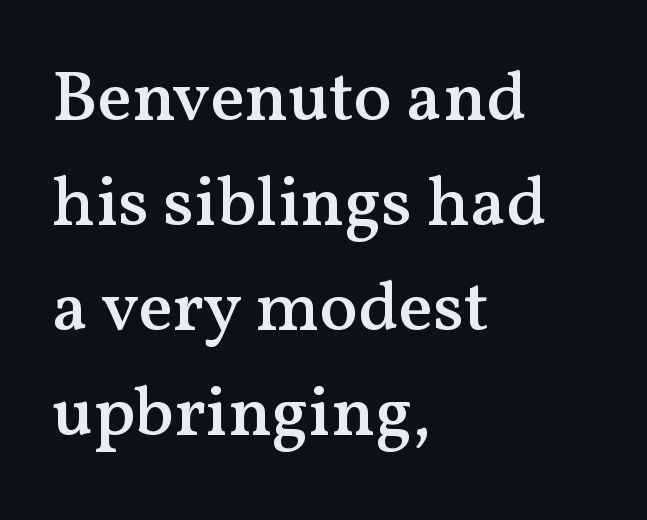
Serifs: yes, visible at the terminals of the letterforms. Summary of weight: moderately heavy, a semibold. The line texture is even and compact thanks to regular tracking. You can tell it's not italic because the verticals are truly vertical.
